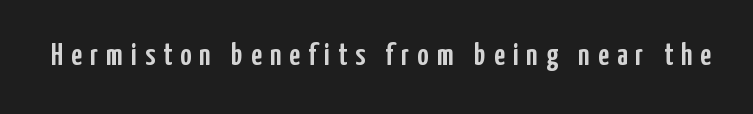
Characters follow at a spacing far wider than the type designer built in. Examine the stroke ends and you'll find no serifs. The specimen omits any rule beneath the text block's lines. Characters remain perfectly vertical along every line. Spacing verdict: proportional, widths tailored to each character.
